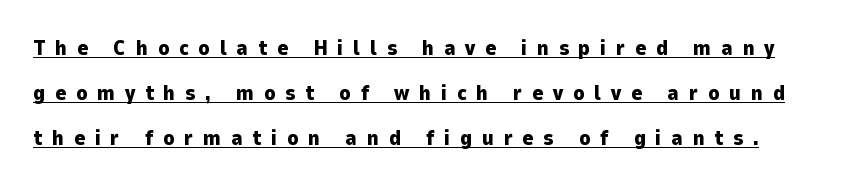
{"italic": "no", "bold": "yes", "underline": "yes", "line_spacing": "loose", "line_spacing_ratio": 2.15, "letter_spacing": "wide", "letter_spacing_em": 0.46, "glyph_px": 21}
